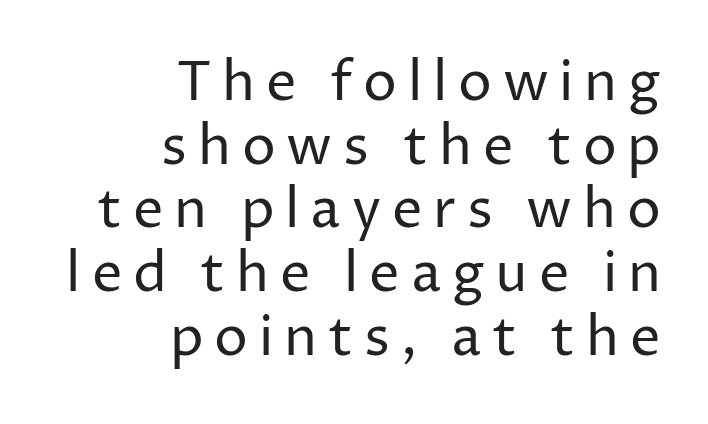
The image shows 54 px regular-weight sans-serif type, upright; set right-aligned, line spacing 1.18x, unusually wide letter spacing (+0.2 em), not underlined; low stroke contrast and a medium x-height.
